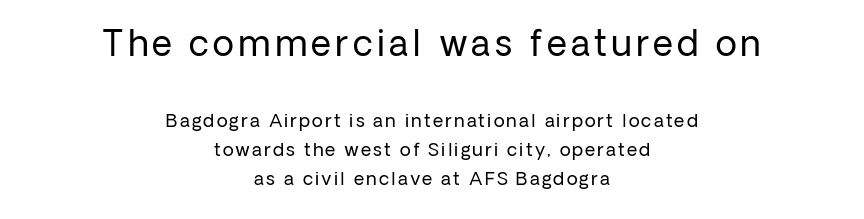
A typesetter would call this proportional, since set widths differ per character. The rendering positions every line midway between the sides. Which of the two is more prominent by size? The first, at the top. You can tell it's not italic because the verticals are truly vertical. The letters look calm and open, with moderate or lighter stems.
